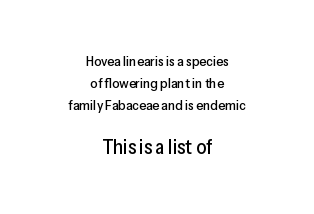
Q: Is the text italic (slanted)? A: No, it is upright.
Q: Is the text underlined? A: No.
Q: How is the paragraph aligned? A: Centered.
Q: Is the spacing between letters normal or unusually wide? A: Normal.
Q: Is the spacing between lines tight, normal or loose? A: Normal.
Q: Which block of text is set in a larger size, the first (top) or the second (bottom)? A: The second (bottom) one.
